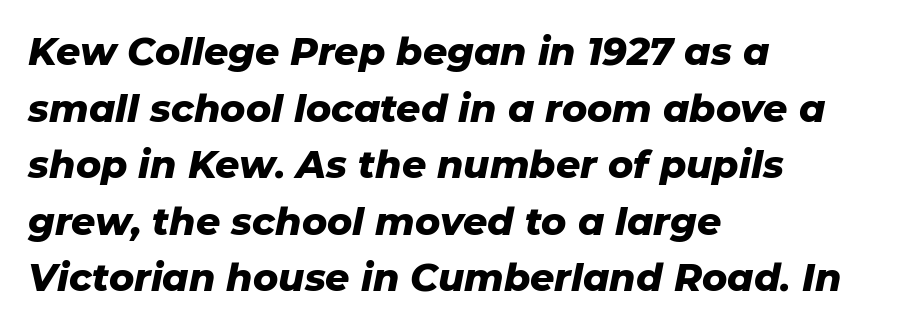
The image shows 38 px heavy type, italic (leaning right); set left-aligned, normal line spacing (1.49x), normal letter spacing, not underlined; low stroke contrast and a medium x-height.
